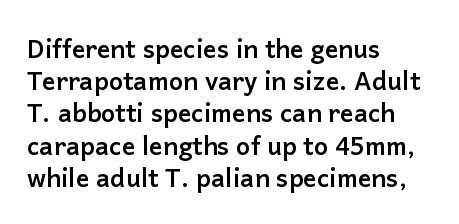
The lines sit at an ordinary, default distance from one another. Italic? Not at all — the glyphs are vertical. This rendering leaves character spacing at its baseline value. A student would call this left alignment; a typographer would say flush left, rag right.
